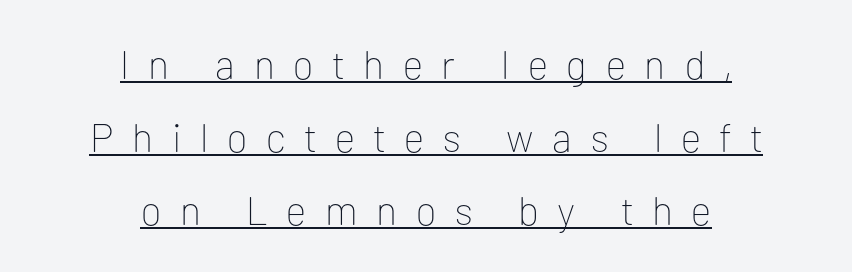
The image shows 40 px thin sans-serif type, upright; set centered, line spacing 1.82x, unusually wide letter spacing (+0.47 em), underlined; low stroke contrast and a medium x-height.
